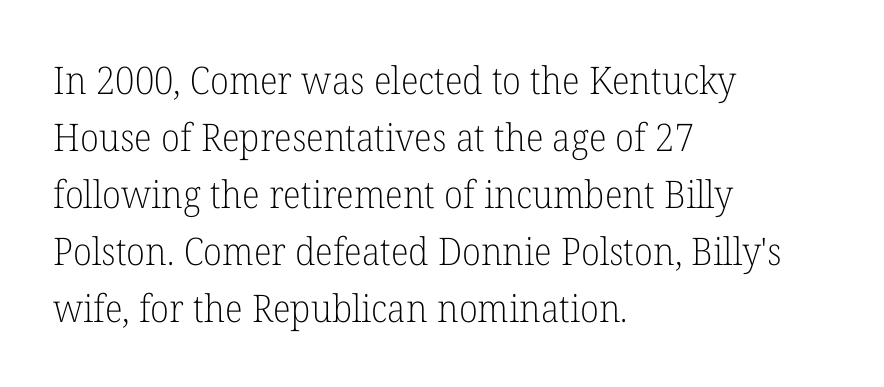
Q: Is the text bold? A: No.
Q: Is the text italic (slanted)? A: No, it is upright.
Q: Is the typeface a serif or a sans-serif typeface? A: Serif.
Q: Is the text underlined? A: No.
Q: How is the paragraph aligned? A: Left-aligned.
Q: Is the spacing between letters normal or unusually wide? A: Normal.
Q: Is the spacing between lines tight, normal or loose? A: Normal.
Q: Width (condensed, normal, or wide)? A: Normal.
Q: Stroke contrast? A: Low.
Q: x-height? A: Medium.
Q: Monospaced? A: No.
